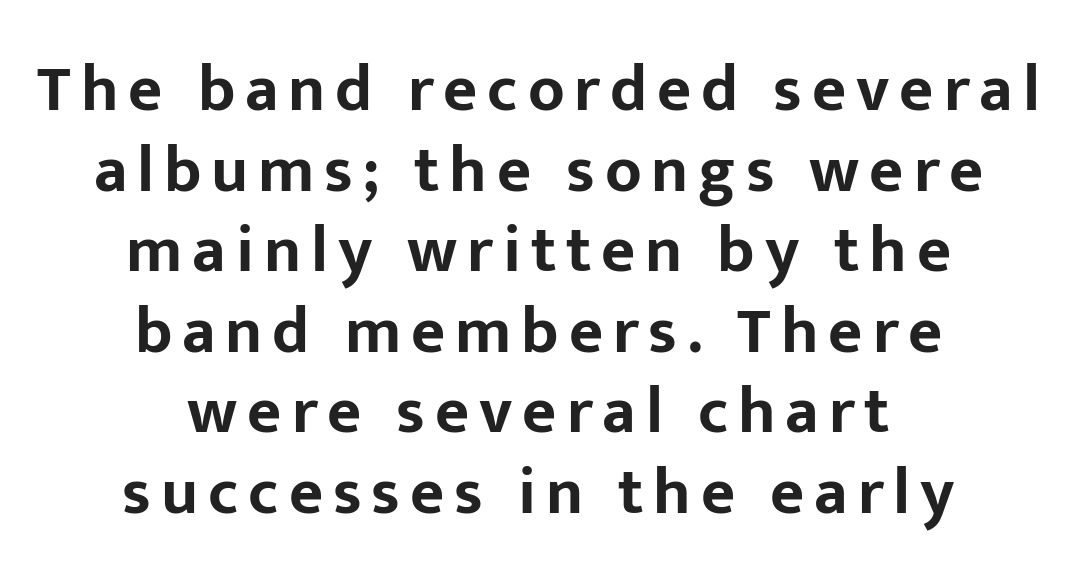
The image shows 66 px bold sans-serif type, upright; set centered, line spacing 1.22x, not underlined; low stroke contrast and a medium x-height.
